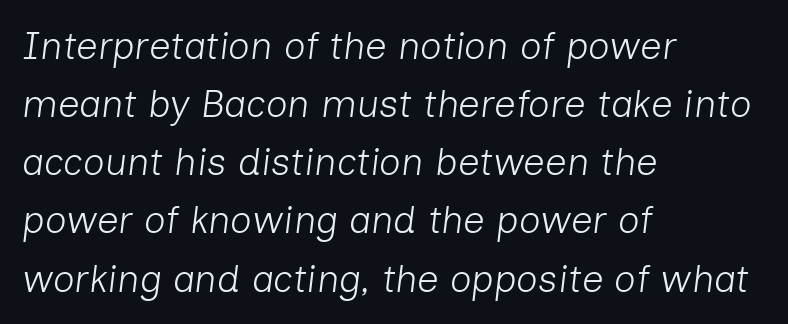
{"italic": "yes", "lean": "right", "slant_degrees": 7, "bold": "no", "weight": "light", "width": "normal", "stroke_contrast": "low", "x_height": "medium", "monospaced": "no", "underline": "no", "align": "left", "line_spacing": "normal", "line_spacing_ratio": 1.53, "letter_spacing": "normal", "letter_spacing_em": 0.0, "glyph_px": 38}
